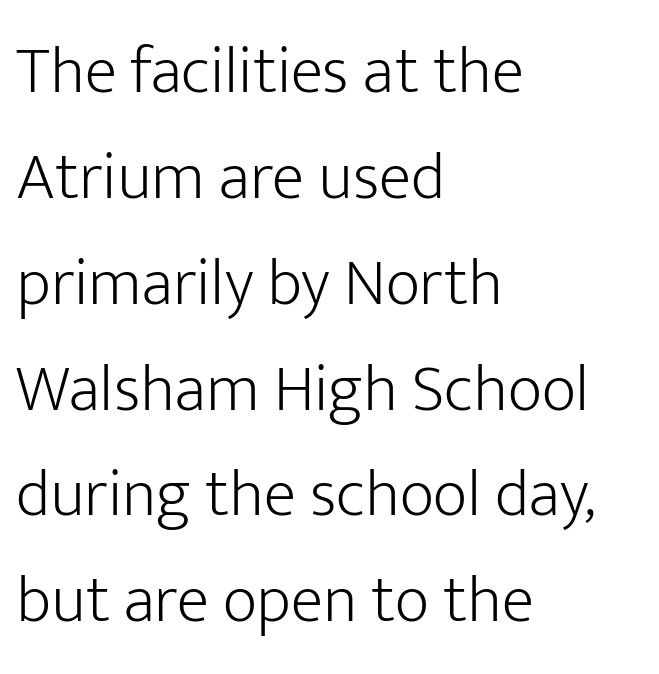
The image shows 67 px light sans-serif type, upright; set left-aligned, normal line spacing (1.58x), normal letter spacing, not underlined; low stroke contrast and a medium x-height.
